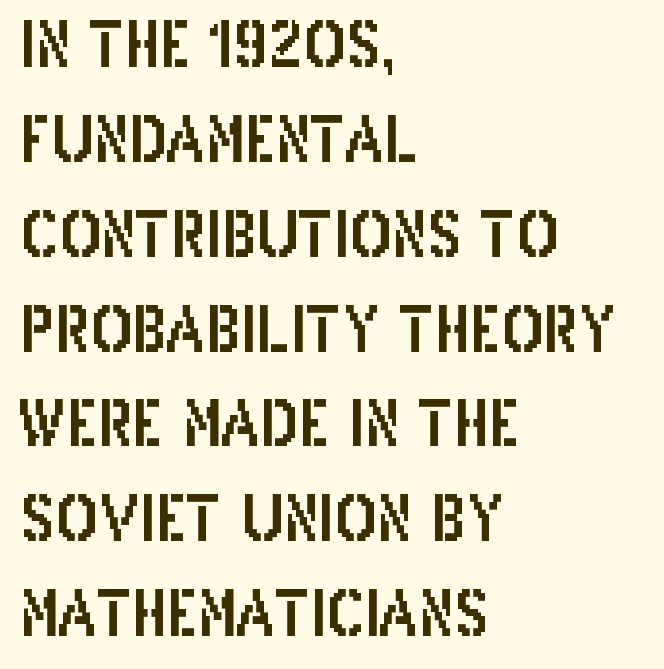
The image shows 62 px condensed sans-serif type, upright; set left-aligned, normal line spacing (1.53x), normal letter spacing, not underlined; low stroke contrast and a large x-height.
